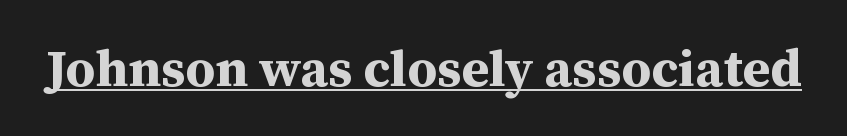
Q: Is the text bold? A: Yes.
Q: Is the text italic (slanted)? A: No, it is upright.
Q: Is the typeface a serif or a sans-serif typeface? A: Serif.
Q: Is the text underlined? A: Yes.
Q: Is the spacing between letters normal or unusually wide? A: Normal.
Q: Width (condensed, normal, or wide)? A: Normal.
Q: Stroke contrast? A: Medium.
Q: x-height? A: Medium.
Q: Monospaced? A: No.
